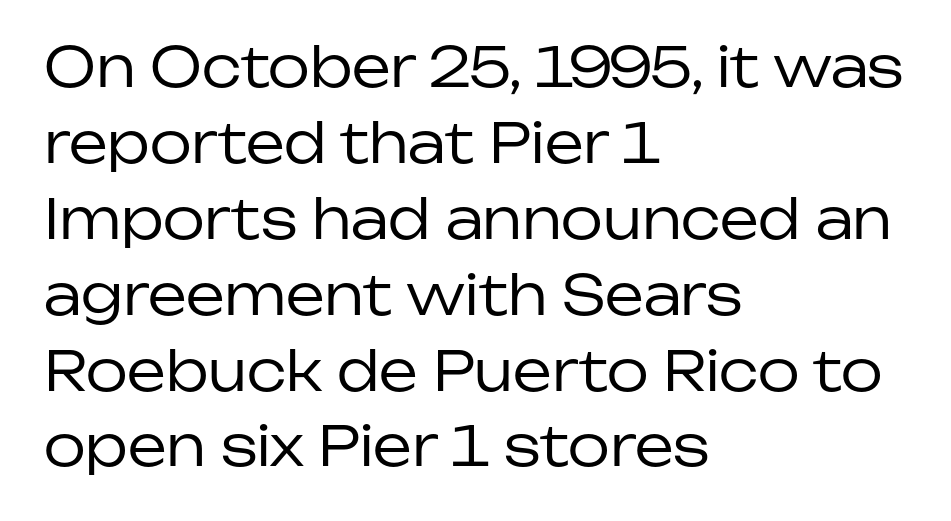
The image shows 55 px regular-weight sans-serif type, upright; set left-aligned, normal line spacing (1.38x), normal letter spacing, not underlined; low stroke contrast and a medium x-height.
